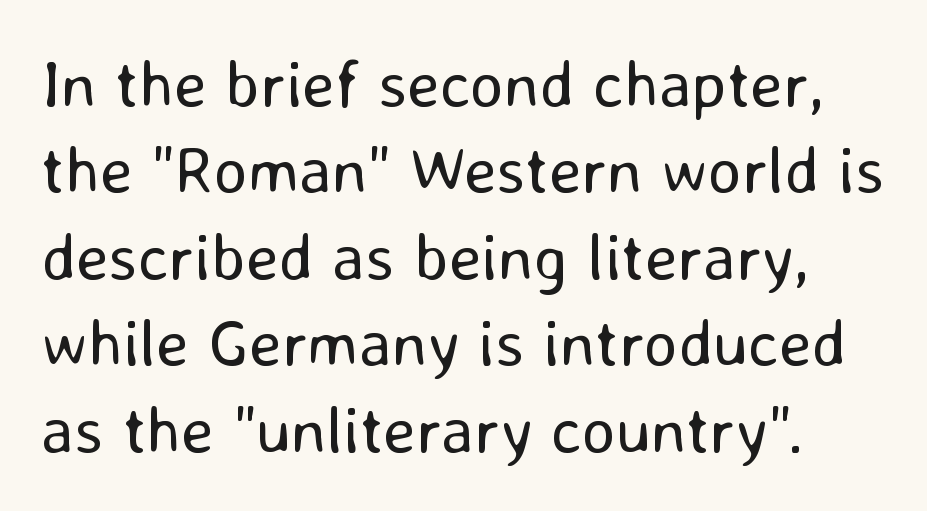
{"serif": "no", "italic": "no", "bold": "no", "weight": "regular", "width": "normal", "stroke_contrast": "low", "x_height": "medium", "monospaced": "no", "underline": "no", "line_spacing": "normal", "line_spacing_ratio": 1.31, "letter_spacing": "normal", "letter_spacing_em": 0.0, "glyph_px": 66}
